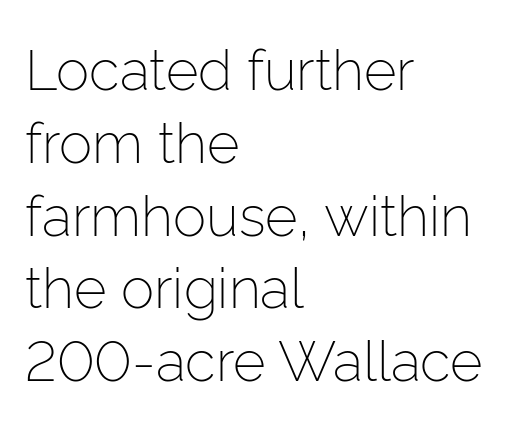
Stroke thickness stays within the range of a standard reading face or lighter. Italic: no, the glyphs are upright roman. You could not count columns in this text — the font is proportionally spaced. The words here are not underlined.
